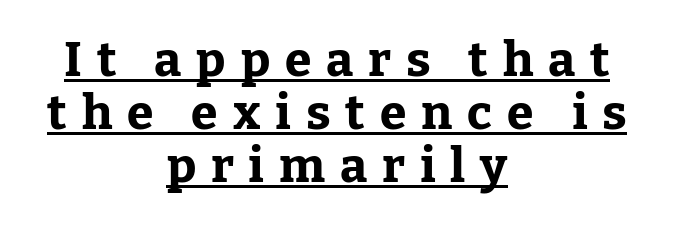
{"serif": "yes", "italic": "no", "bold": "yes", "weight": "bold", "width": "normal", "stroke_contrast": "low", "x_height": "medium", "monospaced": "no", "underline": "yes", "align": "center", "line_spacing": "tight", "line_spacing_ratio": 1.1, "letter_spacing": "wide", "letter_spacing_em": 0.31, "glyph_px": 48}
